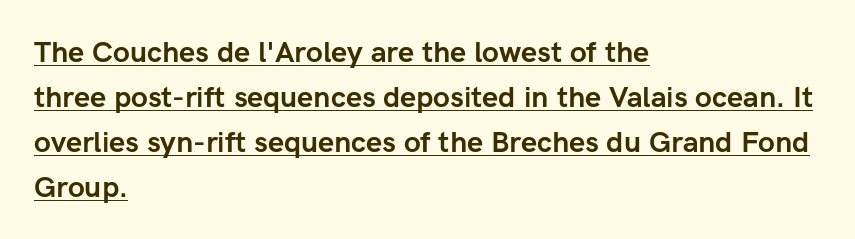
The image shows 29 px semibold sans-serif type, upright; set left-aligned, normal line spacing (1.55x), normal letter spacing, underlined; low stroke contrast and a medium x-height.
